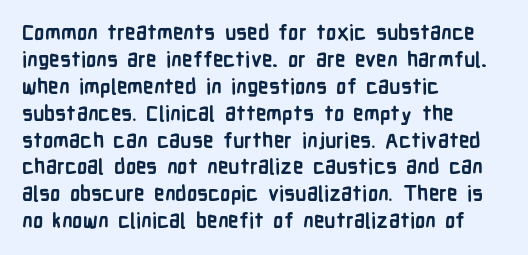
Q: Is the text bold? A: Yes.
Q: Is the text italic (slanted)? A: No, it is upright.
Q: Is the text underlined? A: No.
Q: How is the paragraph aligned? A: Left-aligned.
Q: Is the spacing between letters normal or unusually wide? A: Normal.
Q: Is the spacing between lines tight, normal or loose? A: Normal.
